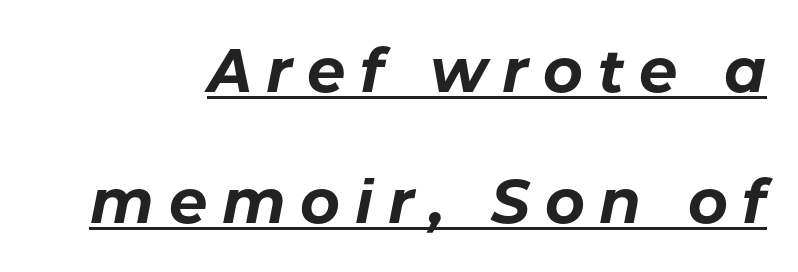
The face used here appears with an underline applied. The lettering tilts uniformly, giving the passage an italic look. Think of a printed novel: that variable character pitch is what you see here. Plenty of ink on the page — the face is bold.
